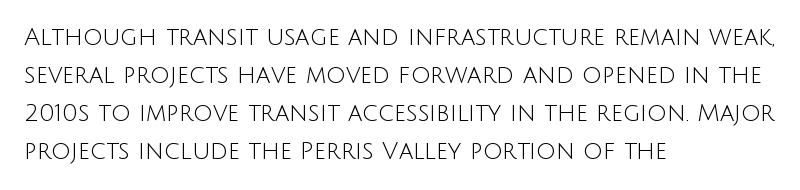
{"italic": "no", "bold": "no", "underline": "no", "align": "left", "line_spacing": "normal", "line_spacing_ratio": 1.59, "letter_spacing": "normal", "letter_spacing_em": 0.0, "glyph_px": 24}
